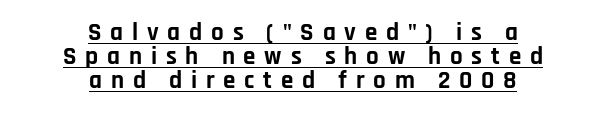
{"italic": "no", "bold": "yes", "underline": "yes", "align": "center", "line_spacing": "tight", "line_spacing_ratio": 0.97, "letter_spacing": "wide", "letter_spacing_em": 0.35, "glyph_px": 25}
